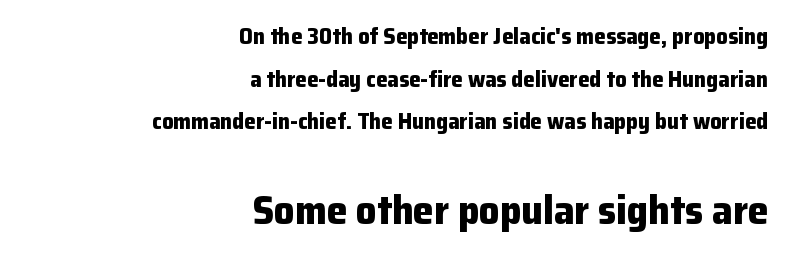
Check where the strokes stop: nothing finishes them off — pure sans. Reading down the block, your eye finds every line finishing at a fixed right position. Unlike italic type, these characters show no tilt at all. The glyphs are unaccompanied by any horizontal stroke below them. Observe the ordinary spacing: letters are neighbours, not strangers.
